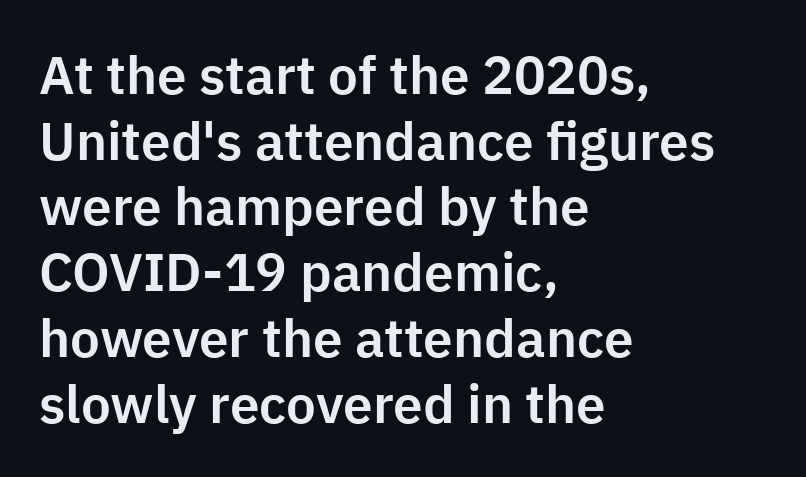
The font family rendered here belongs to the sans-serif group. These lines stack with their left ends in a neat column. A bare baseline throughout the passage. Proportional: the letters do not fall into vertical columns.
